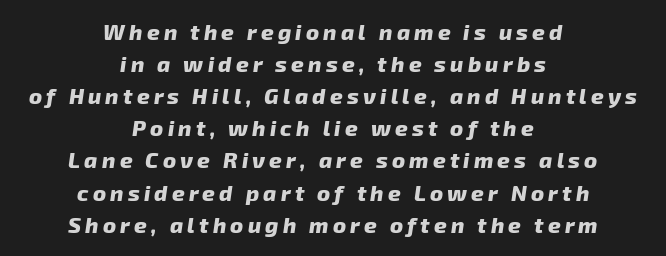
Q: Is the text bold? A: Yes.
Q: Is the text italic (slanted)? A: Yes, it leans right by about 8 degrees.
Q: Is the text underlined? A: No.
Q: How is the paragraph aligned? A: Centered.
Q: Is the spacing between lines tight, normal or loose? A: Normal.
